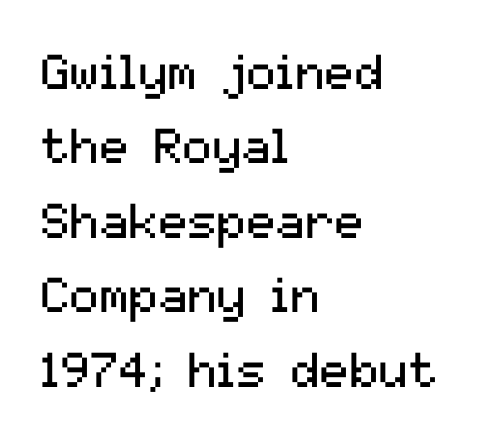
The image shows 49 px regular-weight sans-serif type, upright; set left-aligned, normal line spacing (1.52x), normal letter spacing, not underlined; medium stroke contrast and a medium x-height.
